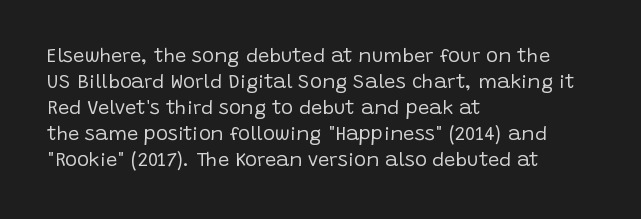
The image shows 20 px text type, upright; set left-aligned, normal line spacing (1.3x), normal letter spacing, not underlined.
